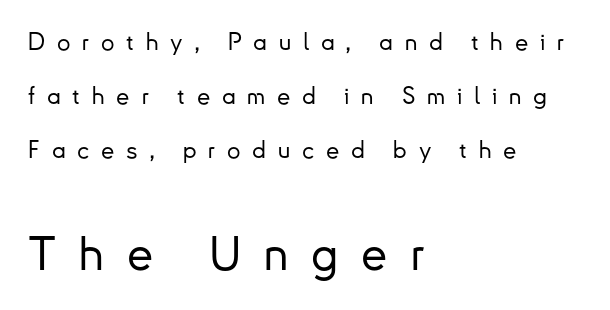
Quick note: interline space is abundant. Line starts are locked; line ends wander. The baseline area is clear. Grotesque or geometric, the face here clearly has no serifs.
